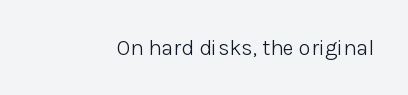
The image shows 22 px text type, upright; set normal letter spacing, not underlined.
